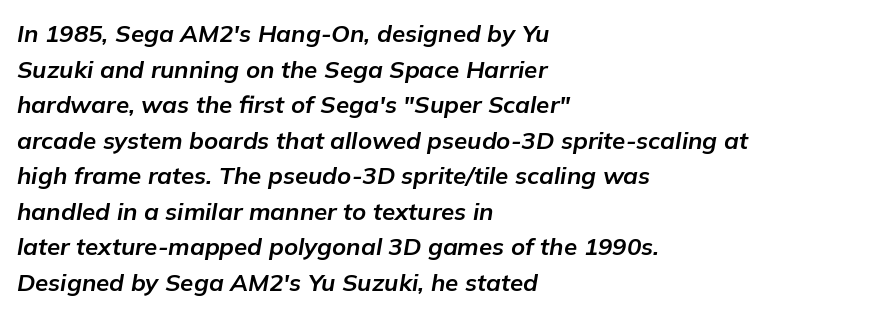
{"italic": "yes", "lean": "right", "slant_degrees": 9, "bold": "yes", "underline": "no", "align": "left", "line_spacing": "normal", "line_spacing_ratio": 1.48, "letter_spacing": "normal", "letter_spacing_em": 0.0, "glyph_px": 24}
